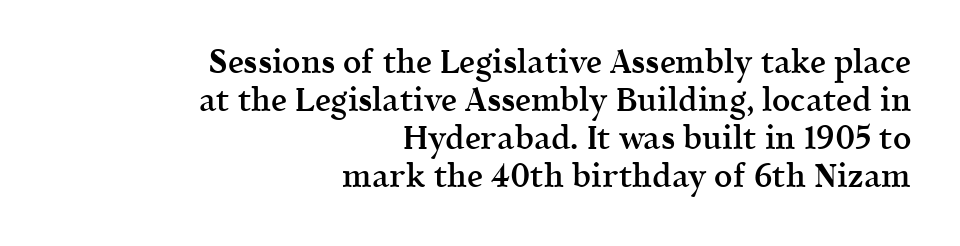
{"serif": "yes", "italic": "no", "bold": "semi", "weight": "semibold", "width": "normal", "x_height": "medium", "monospaced": "no", "underline": "no", "align": "right", "line_spacing_ratio": 1.19, "letter_spacing": "normal", "letter_spacing_em": 0.0, "glyph_px": 32}
